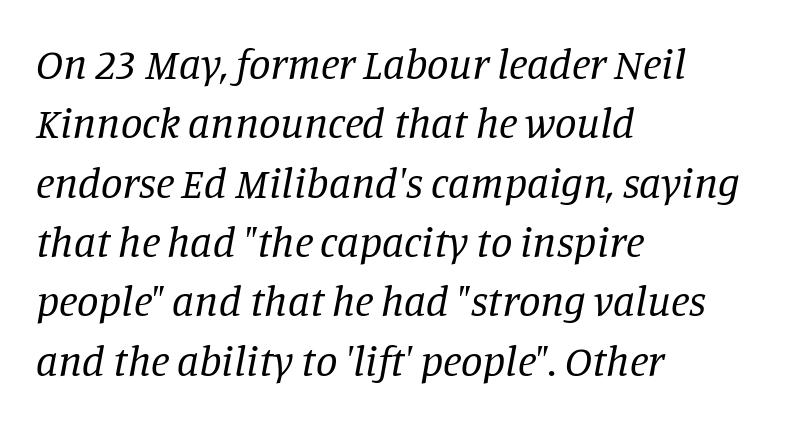
{"serif": "yes", "italic": "yes", "lean": "right", "slant_degrees": 11, "bold": "no", "weight": "regular", "width": "normal", "stroke_contrast": "low", "x_height": "large", "monospaced": "no", "underline": "no", "align": "left", "line_spacing": "normal", "line_spacing_ratio": 1.38, "letter_spacing": "normal", "letter_spacing_em": 0.0, "glyph_px": 43}
